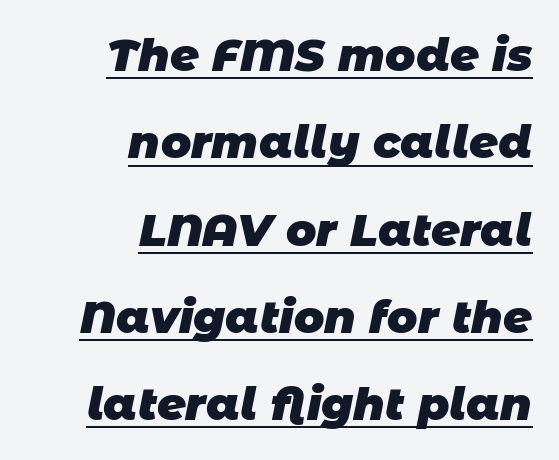
Notice how thick the strokes are: this is what a full bold looks like. The face used here is proportionally spaced, like ordinary book or web type. Each line of the rendering has a horizontal stroke beneath the glyphs. A flush-right, rag-left setting is used for this passage.
